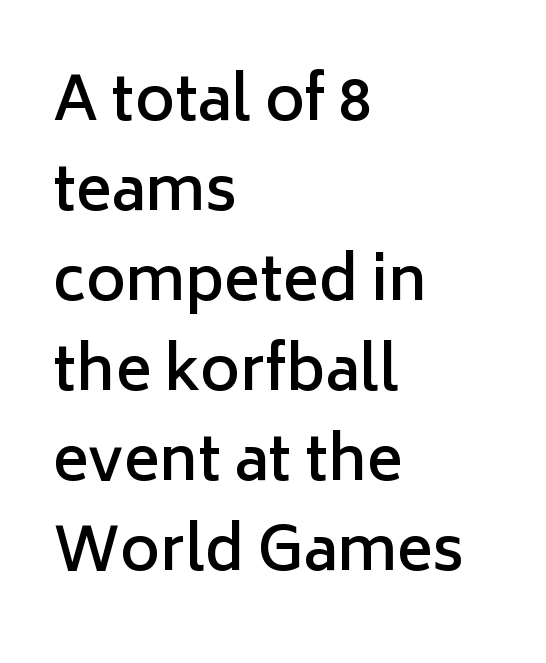
The image shows 60 px semibold sans-serif type, upright; set left-aligned, normal line spacing (1.5x), normal letter spacing, not underlined; low stroke contrast and a medium x-height.
